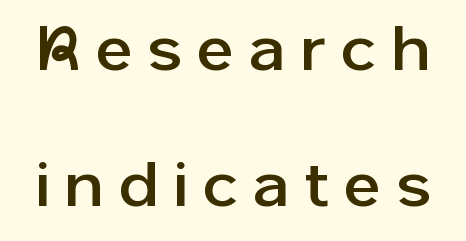
The image shows 62 px sans-serif type, upright; set loose line spacing (2.19x), unusually wide letter spacing (+0.27 em), not underlined; low stroke contrast and a medium x-height.
